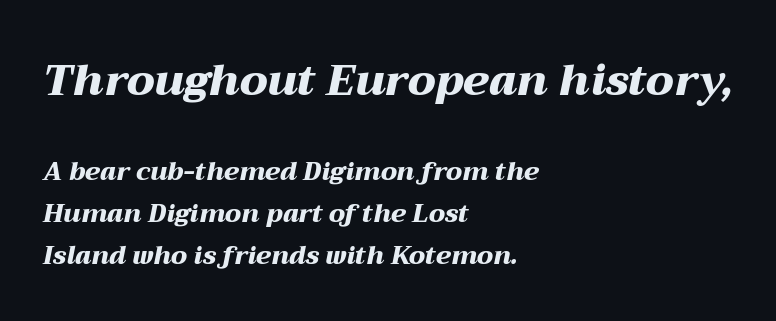
{"italic": "yes", "lean": "right", "slant_degrees": 12, "bold": "yes", "weight": "heavy", "width": "wide", "stroke_contrast": "medium", "x_height": "medium", "monospaced": "no", "underline": "no", "align": "left", "line_spacing": "normal", "line_spacing_ratio": 1.68, "letter_spacing": "normal", "letter_spacing_em": 0.0, "larger_block": "first", "size_ratio": 1.72, "glyph_px": 43}
